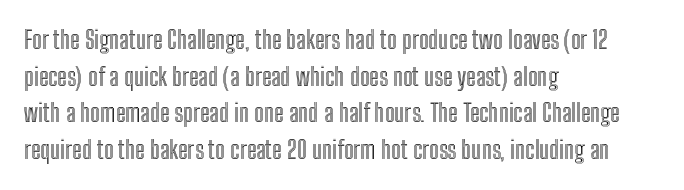
{"italic": "no", "underline": "no", "align": "left", "line_spacing": "normal", "line_spacing_ratio": 1.47, "letter_spacing": "normal", "letter_spacing_em": 0.0, "glyph_px": 25}
